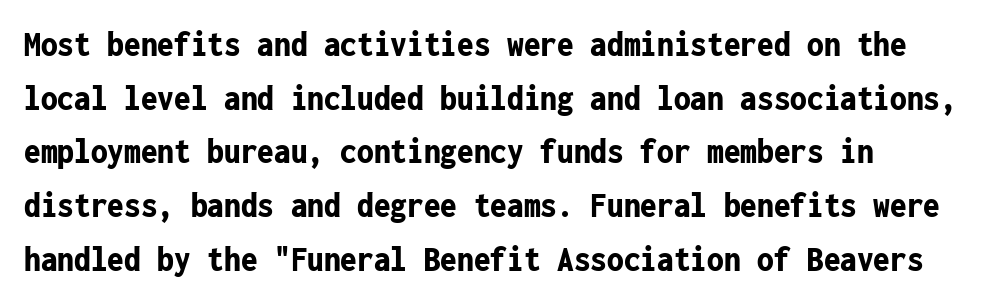
Upright lettering throughout. Caption: multi-line text, flush left, ragged right. Monospaced: the letters line up in strict vertical columns. Each glyph is drawn with heavy, bold strokes.
